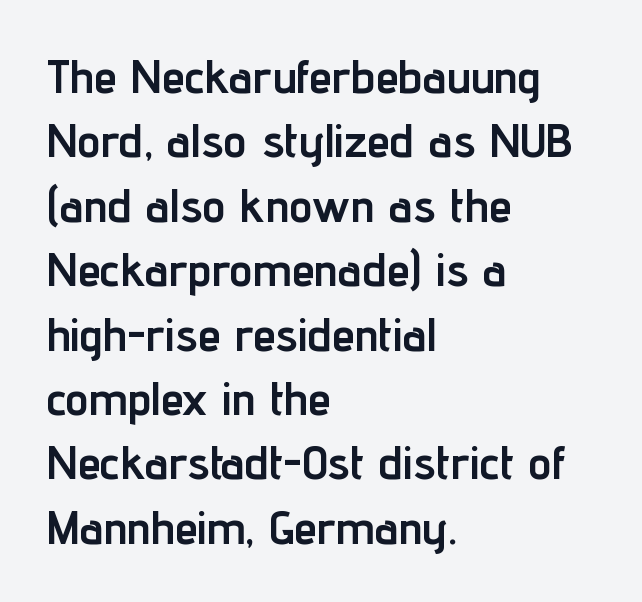
In terms of letterform style, serifs are entirely absent. The passage shown is emphatically bold. A typesetter would call this leading conventional body-copy spacing. Short note: letters normally spaced.
